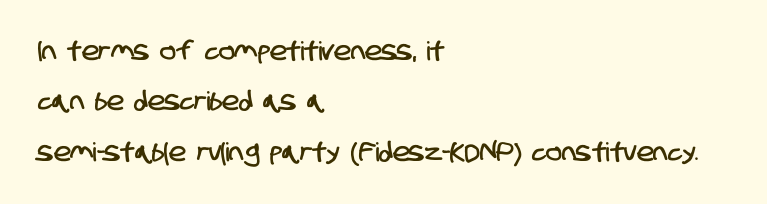
{"underline": "no", "align": "left", "line_spacing": "loose", "line_spacing_ratio": 1.94, "letter_spacing": "normal", "letter_spacing_em": 0.0, "glyph_px": 26}
